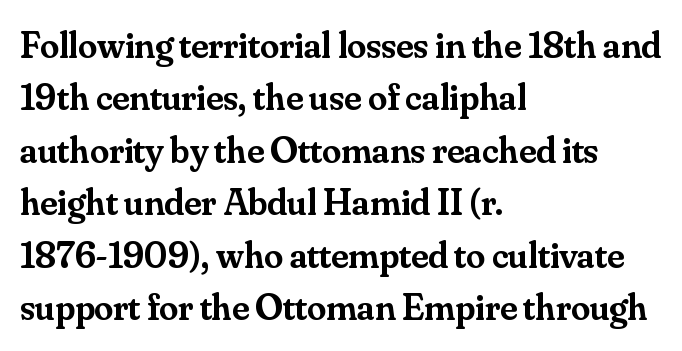
On the weight axis this lands at semibold, roughly 600. Look at the tracking — it's just the regular setting, nothing added. The letters advance in unequal steps, a hallmark of proportional type. A student would call this left alignment; a typographer would say flush left, rag right. Any mark beneath the type? The region is blank. The letters carry serifs — small finishing strokes at the ends of their stems.
